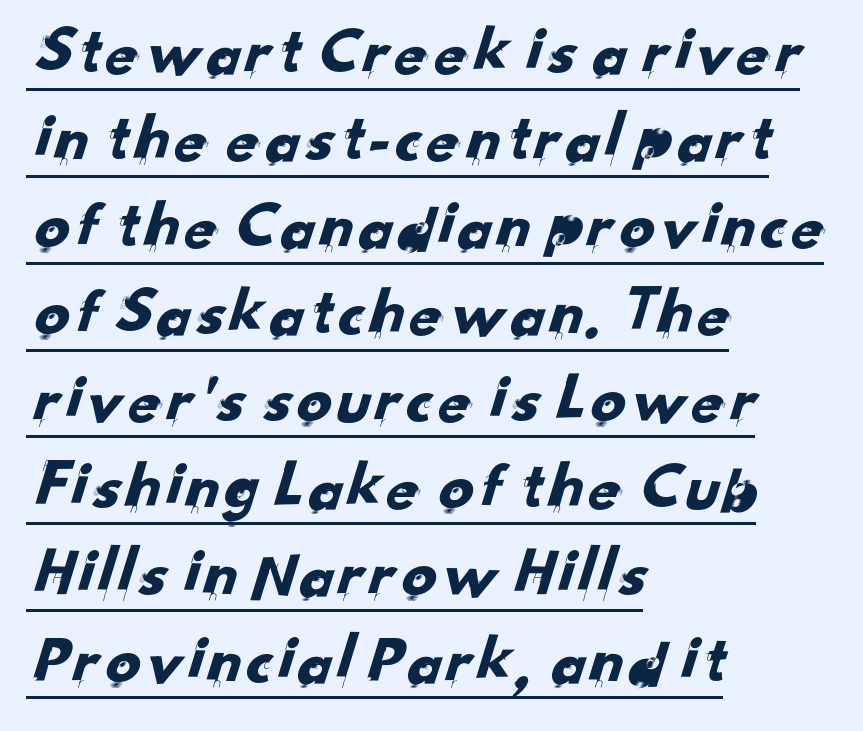
Examine the stroke ends and you'll find no serifs. The paragraph shown leans on its left margin. The typesetter has applied underlining to the passage shown. Is this a fixed-width face? No — the glyphs have proportional, varying widths. What stands out about the letter spacing? Nothing — it is the standard amount.
